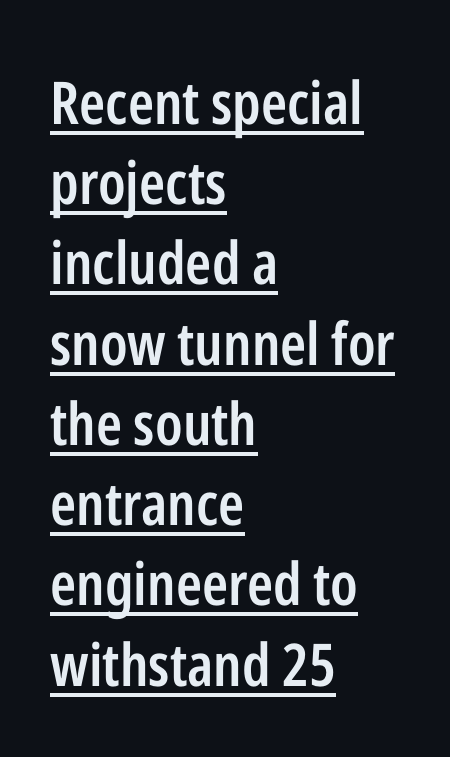
Interline gaps are of average width in this sample. Inter-character spacing is left at the font's built-in metrics. The passage shown is typed in a proportional face where columns would drift. Slightly chunky letters — semibold, I'd say, not full bold. This is sans-serif lettering, the kind often seen on screens and signage.
